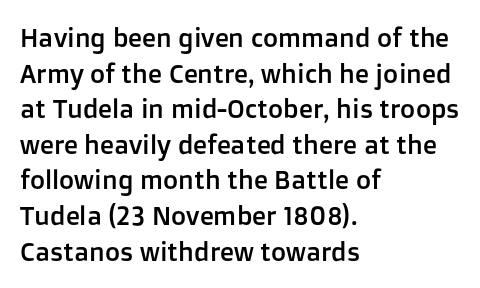
{"italic": "no", "underline": "no", "align": "left", "line_spacing": "normal", "line_spacing_ratio": 1.37, "letter_spacing": "normal", "letter_spacing_em": 0.0, "glyph_px": 26}
